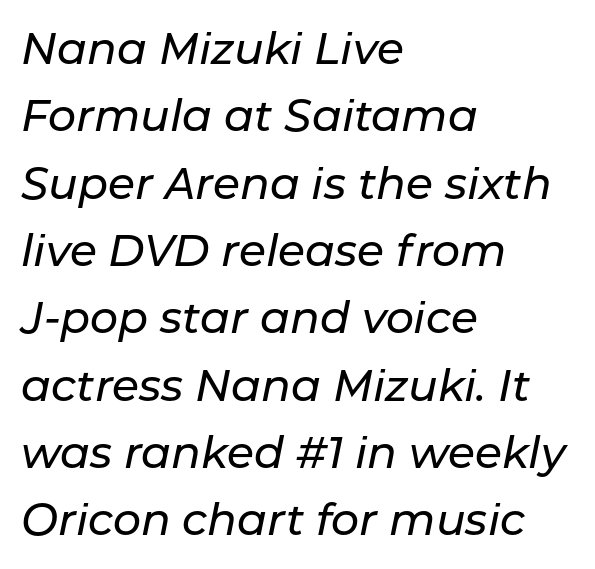
The image shows 44 px text type, italic (leaning right); set left-aligned, normal line spacing (1.53x), normal letter spacing, not underlined; low stroke contrast and a medium x-height.
